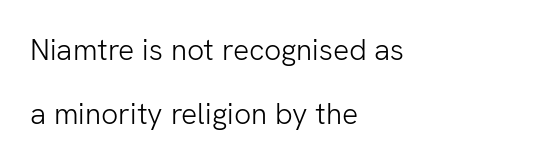
{"serif": "no", "italic": "no", "bold": "no", "weight": "light", "width": "normal", "stroke_contrast": "low", "x_height": "medium", "monospaced": "no", "underline": "no", "align": "left", "line_spacing": "loose", "line_spacing_ratio": 2.15, "letter_spacing": "normal", "letter_spacing_em": 0.0, "glyph_px": 30}
